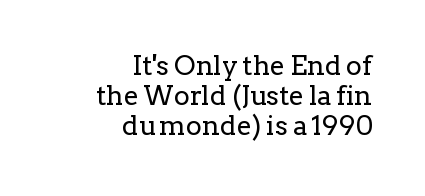
Q: Is the text bold? A: No.
Q: Is the text italic (slanted)? A: No, it is upright.
Q: Is the text underlined? A: No.
Q: How is the paragraph aligned? A: Right-aligned.
Q: Is the spacing between letters normal or unusually wide? A: Normal.
Q: Is the spacing between lines tight, normal or loose? A: Tight.
